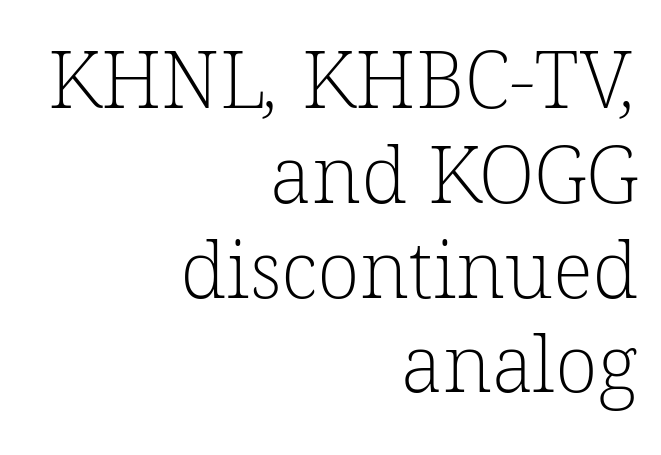
Yep, those are serifs on the letters. The rendering keeps characters at their native spacing. The setting favours the right margin, as signatures and pull-quotes sometimes do. Heft: none added — not bold.
